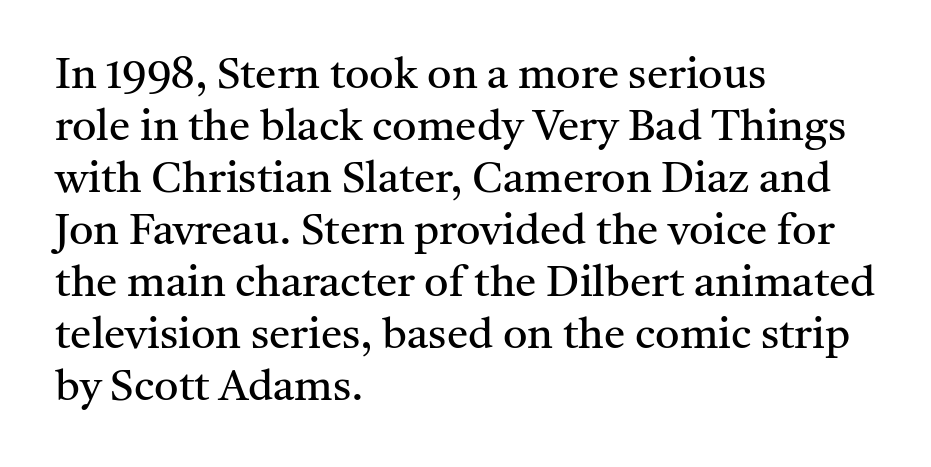
Nope, not italic — everything's standing straight. Serif or sans? Serif — the stroke terminals have little feet. Caption: multi-line text, flush left, ragged right. Lines of text with bare space underneath. Looks like regular typesetting: each glyph gets only the width it needs. No chunkiness to these letters — they're not bold.
